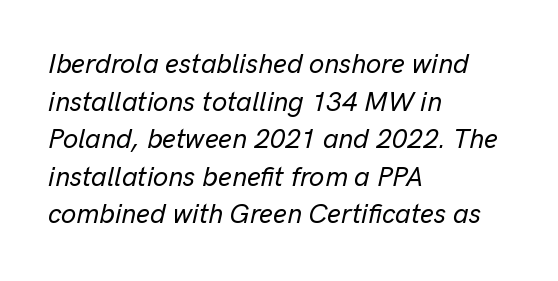
The image shows 27 px text type, italic (leaning right); set left-aligned, normal line spacing (1.39x), normal letter spacing, not underlined.
